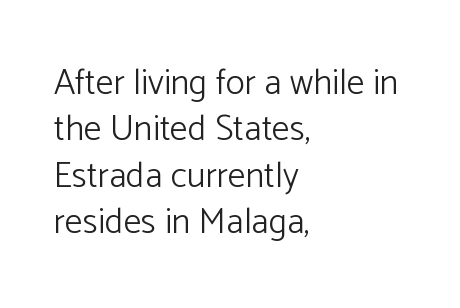
The image shows 36 px light sans-serif type, upright; set left-aligned, normal line spacing (1.29x), normal letter spacing, not underlined; low stroke contrast and a medium x-height.
